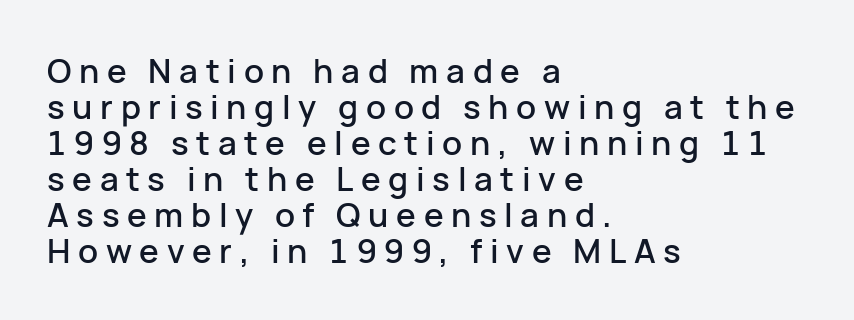
Q: Is the text italic (slanted)? A: No, it is upright.
Q: Is the typeface a serif or a sans-serif typeface? A: Sans-serif.
Q: Is the text underlined? A: No.
Q: How is the paragraph aligned? A: Left-aligned.
Q: Is the spacing between letters normal or unusually wide? A: Unusually wide.
Q: Is the spacing between lines tight, normal or loose? A: Tight.
Q: Width (condensed, normal, or wide)? A: Normal.
Q: Stroke contrast? A: Low.
Q: x-height? A: Medium.
Q: Monospaced? A: No.
